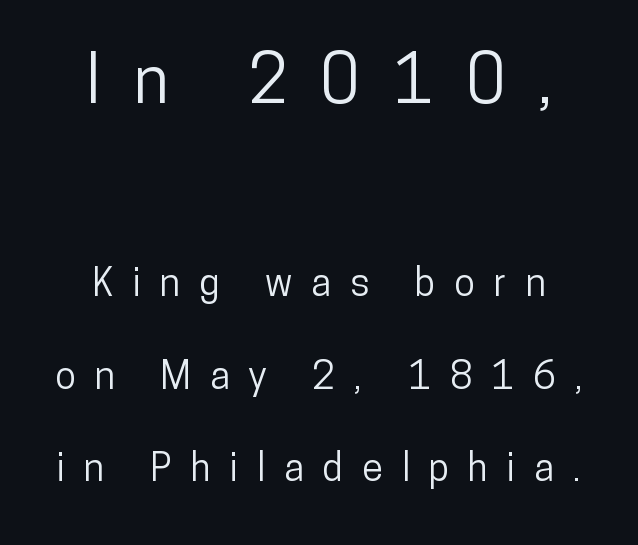
The image shows 66 px condensed sans-serif type, upright; set loose line spacing (2.44x), unusually wide letter spacing (+0.5 em), not underlined; the first (top) block is 1.74x larger; low stroke contrast and a medium x-height.
